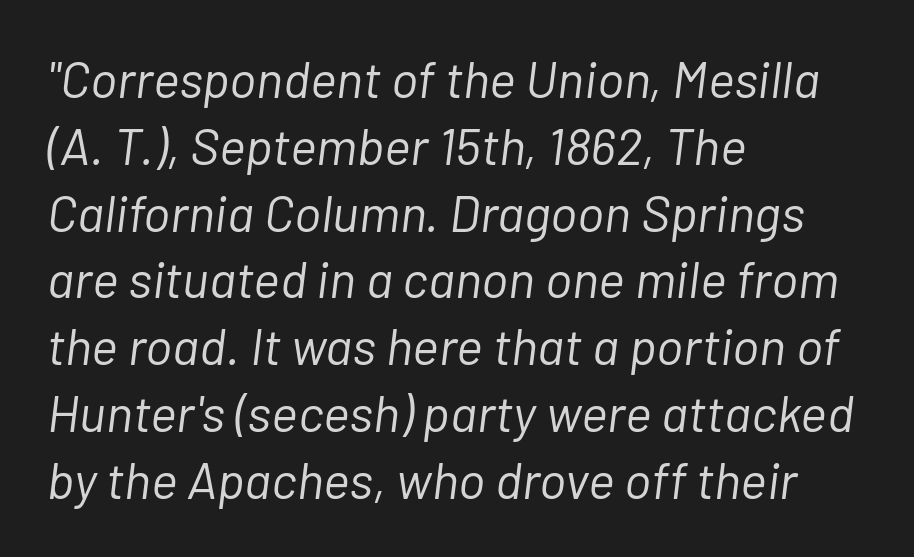
No letter is thick-stroked: the sample isn't bold. Plain, unruled lines of type. This sample has the flowing, uneven cadence of proportional lettering. A classic flush-left, rag-right setting is used for this passage. A normal amount of white space separates one row of letters from the next.
